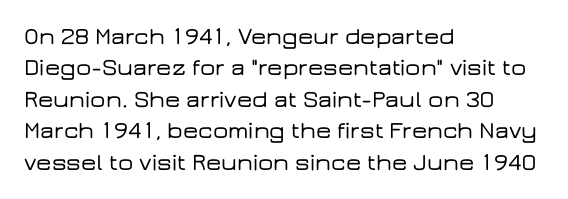
The image shows 24 px text type, upright; set left-aligned, normal line spacing (1.31x), normal letter spacing, not underlined.
